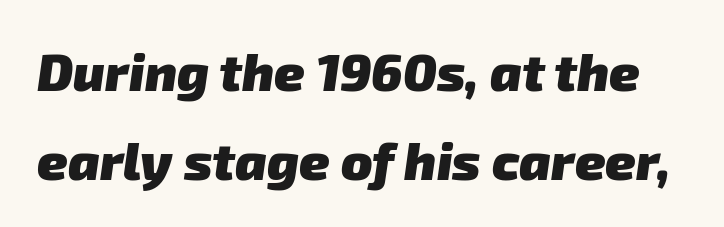
The image shows 52 px heavy sans-serif type; set line spacing 1.71x, normal letter spacing, not underlined; low stroke contrast and a medium x-height.
